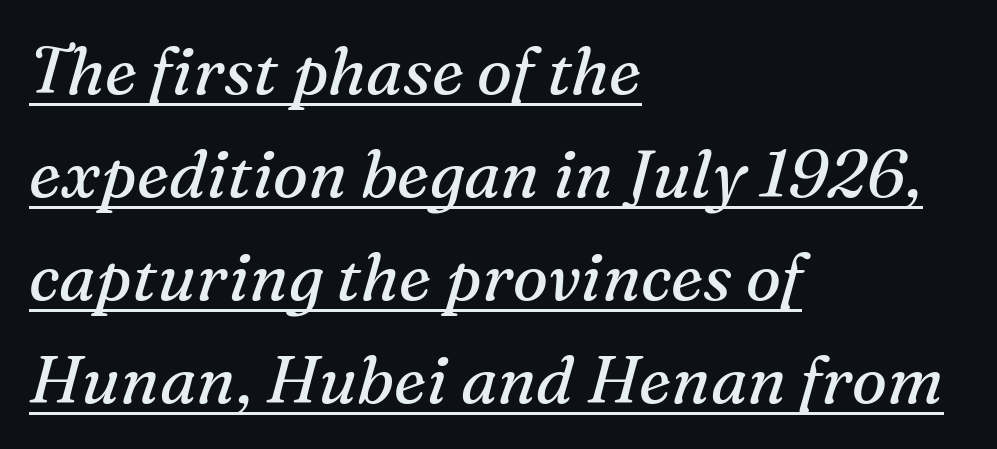
The image shows 66 px regular-weight serif type, italic (leaning right); set left-aligned, normal line spacing (1.56x), normal letter spacing, underlined; medium stroke contrast and a medium x-height.
